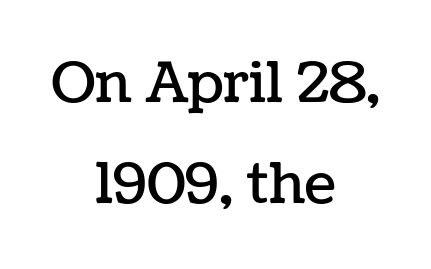
The image shows 56 px text type, upright; set centered, line spacing 1.8x, normal letter spacing, not underlined; low stroke contrast and a medium x-height.
